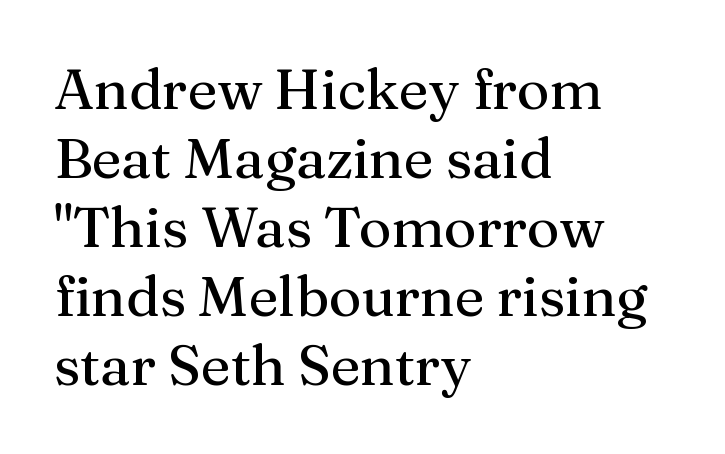
The image shows 56 px serif type, upright; set left-aligned, line spacing 1.23x, normal letter spacing, not underlined; medium stroke contrast and a medium x-height.
